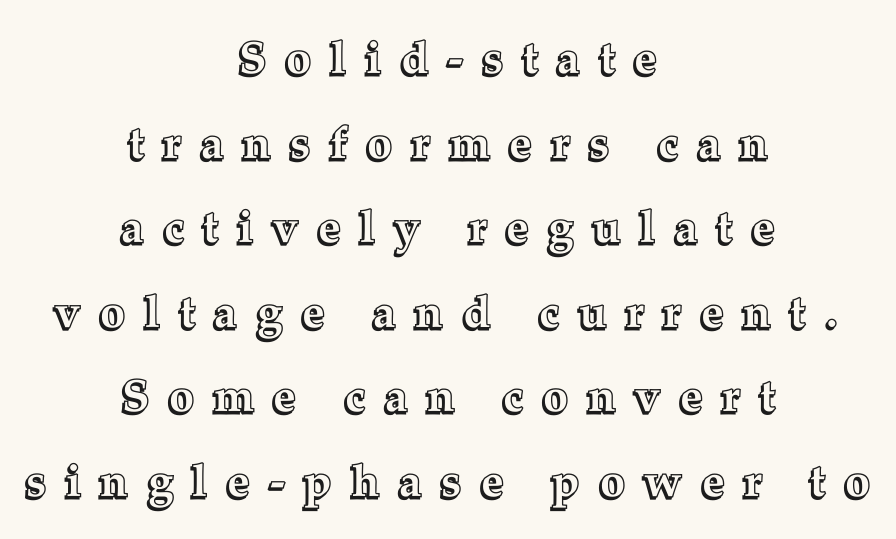
The image shows 45 px text type, upright; set centered, line spacing 1.88x, unusually wide letter spacing (+0.44 em), not underlined; a medium x-height.
